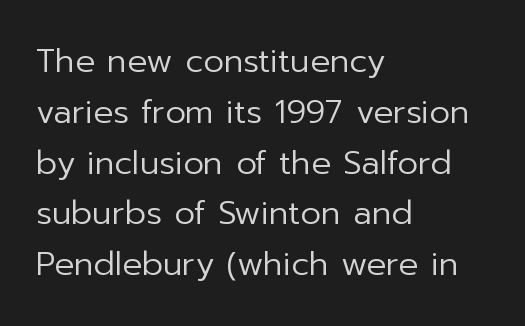
Q: Is the text bold? A: No.
Q: Is the text italic (slanted)? A: No, it is upright.
Q: Is the typeface a serif or a sans-serif typeface? A: Sans-serif.
Q: Is the text underlined? A: No.
Q: How is the paragraph aligned? A: Left-aligned.
Q: Is the spacing between letters normal or unusually wide? A: Normal.
Q: Is the spacing between lines tight, normal or loose? A: Normal.
Q: Width (condensed, normal, or wide)? A: Normal.
Q: Stroke contrast? A: Low.
Q: x-height? A: Medium.
Q: Monospaced? A: No.
